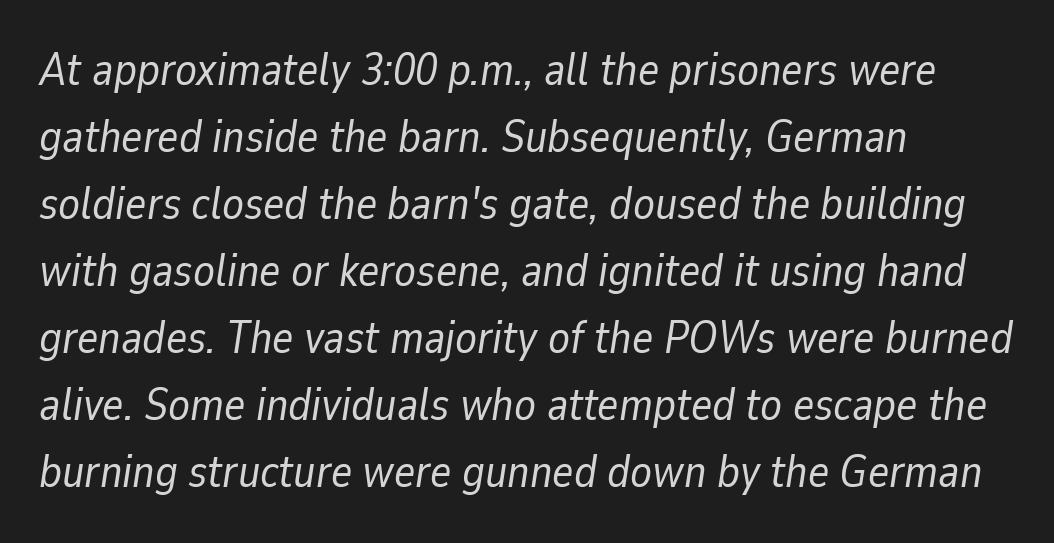
Q: Is the text bold? A: No.
Q: Is the text italic (slanted)? A: Yes, it leans right by about 9 degrees.
Q: Is the text underlined? A: No.
Q: How is the paragraph aligned? A: Left-aligned.
Q: Is the spacing between letters normal or unusually wide? A: Normal.
Q: Is the spacing between lines tight, normal or loose? A: Normal.
Q: Width (condensed, normal, or wide)? A: Normal.
Q: Stroke contrast? A: Low.
Q: x-height? A: Medium.
Q: Monospaced? A: No.
